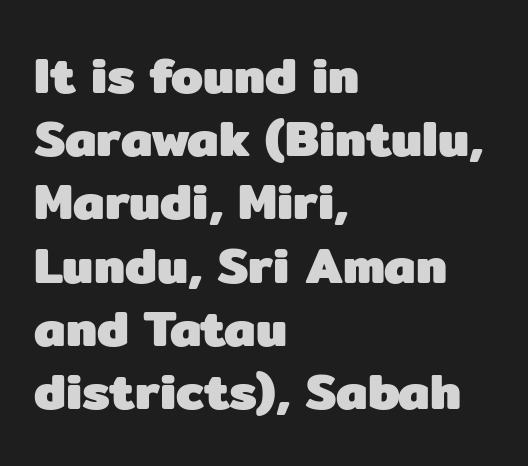
The image shows 51 px heavy sans-serif type, upright; set left-aligned, line spacing 1.24x, normal letter spacing, not underlined; low stroke contrast and a medium x-height.
